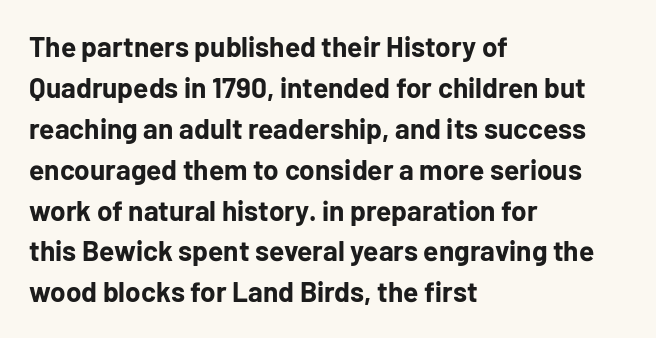
Between one letter and the next there's only the usual sliver of space. Beneath every word, the page is bare. If you drew a line through each stem, it would be perfectly vertical. Heavy-handed strokes throughout: this text is bold. The rendering uses natural spacing where letterforms have individual widths. Vertically, the passage feels balanced, rows spaced as you'd expect.
